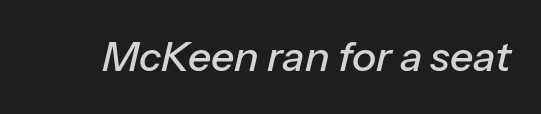
The image shows 41 px text type, italic (leaning right); set normal letter spacing, not underlined; low stroke contrast and a medium x-height.
